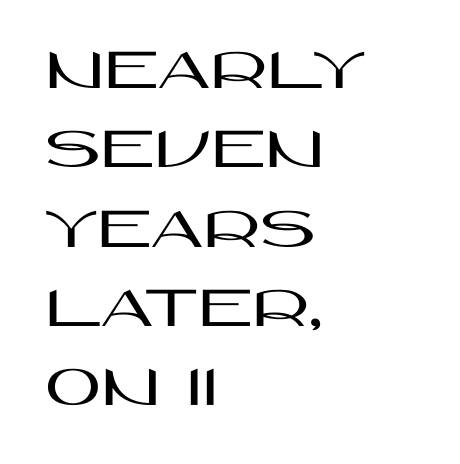
Q: Is the text italic (slanted)? A: No, it is upright.
Q: Is the typeface a serif or a sans-serif typeface? A: Sans-serif.
Q: Is the text underlined? A: No.
Q: How is the paragraph aligned? A: Left-aligned.
Q: Is the spacing between letters normal or unusually wide? A: Normal.
Q: Is the spacing between lines tight, normal or loose? A: Normal.
Q: Width (condensed, normal, or wide)? A: Wide.
Q: Stroke contrast? A: High.
Q: x-height? A: Large.
Q: Monospaced? A: No.
